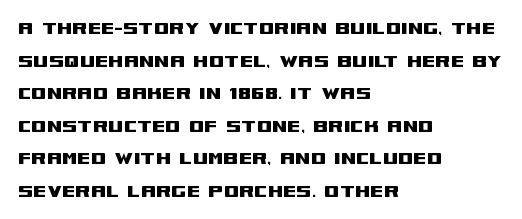
Q: Is the text italic (slanted)? A: No, it is upright.
Q: Is the text underlined? A: No.
Q: How is the paragraph aligned? A: Left-aligned.
Q: Is the spacing between letters normal or unusually wide? A: Normal.
Q: Is the spacing between lines tight, normal or loose? A: Normal.
